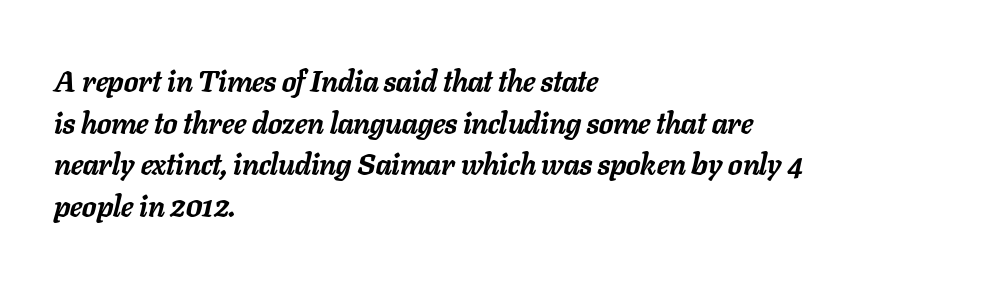
Q: Is the text bold? A: Yes.
Q: Is the text italic (slanted)? A: Yes, it leans right by about 11 degrees.
Q: Is the text underlined? A: No.
Q: How is the paragraph aligned? A: Left-aligned.
Q: Is the spacing between letters normal or unusually wide? A: Normal.
Q: Is the spacing between lines tight, normal or loose? A: Normal.
Q: Width (condensed, normal, or wide)? A: Normal.
Q: Stroke contrast? A: Low.
Q: x-height? A: Medium.
Q: Monospaced? A: No.
